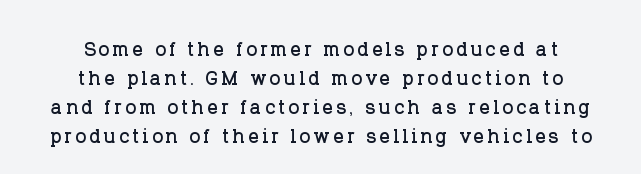
Letters rest on an invisible, unmarked baseline. Horizontally, the lines are justified to the midpoint only. Horizontal bands of white between lines are thin slivers. A roman cut, with each character standing at attention.
